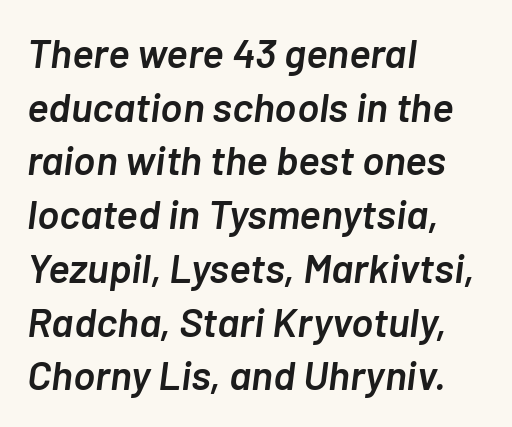
Q: Is the text bold? A: Semi-bold.
Q: Is the text italic (slanted)? A: Yes, it leans right by about 7 degrees.
Q: Is the text underlined? A: No.
Q: How is the paragraph aligned? A: Left-aligned.
Q: Is the spacing between letters normal or unusually wide? A: Normal.
Q: Is the spacing between lines tight, normal or loose? A: Normal.
Q: Width (condensed, normal, or wide)? A: Normal.
Q: Stroke contrast? A: Low.
Q: x-height? A: Medium.
Q: Monospaced? A: No.
